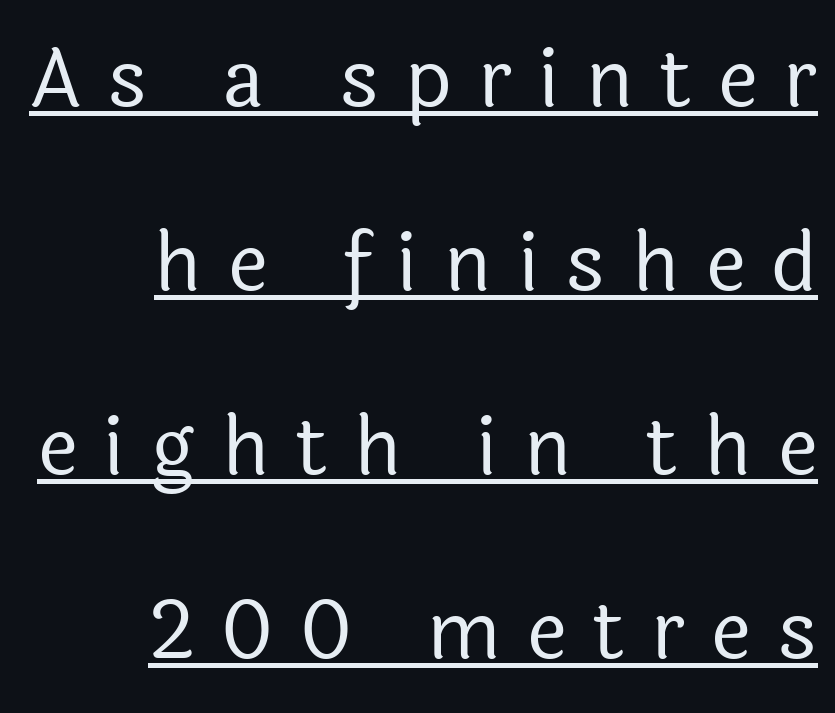
Quick note: interline space is abundant. Stroke thickness stays within the range of a standard reading face or lighter. The rendering uses the underline text-decoration. This sample uses expanded letter spacing, leaving extra air between glyphs. The passage is arranged like a letterhead date or caption credit — flush right. Proportional: the letters do not fall into vertical columns.
